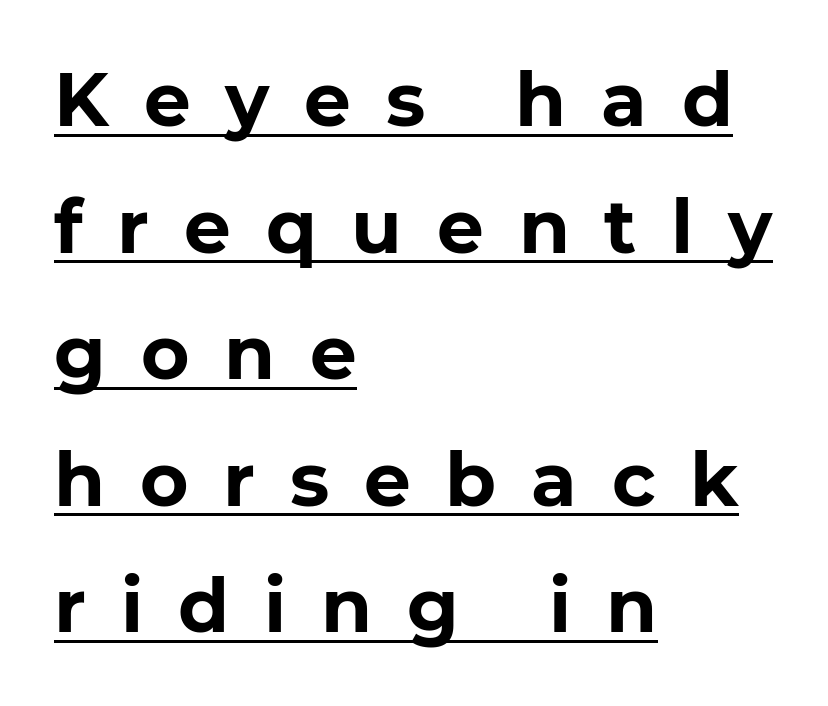
Does the weight exceed regular? Yes, all the way to bold. This sample uses expanded letter spacing, leaving extra air between glyphs. To sum up the face: it is a sans, with no serifs. If you drew a line through each stem, it would be perfectly vertical. This sample has the flowing, uneven cadence of proportional lettering.
